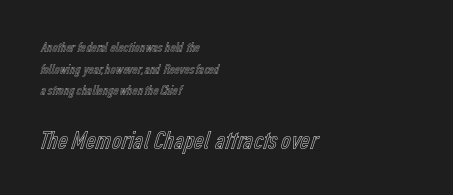
Compared with typical paragraphs, the rows here are spaced about the same. Horizontally, the lines are justified to the leading edge only. Lines of text with bare space underneath. If you squint, the bottom block still reads clearly — it's the larger of the two. Default kerning and tracking; the words read as compact shapes.
